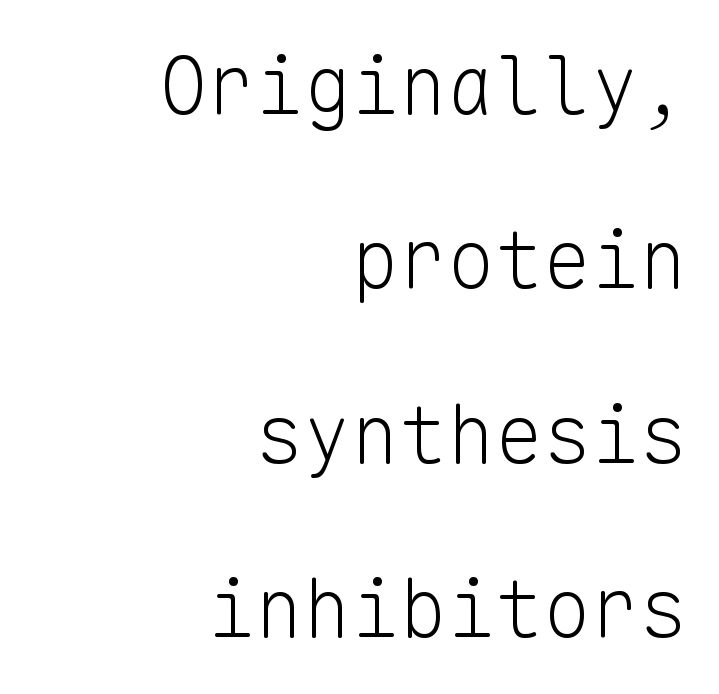
Q: Is the text bold? A: No.
Q: Is the text italic (slanted)? A: No, it is upright.
Q: Is the typeface a serif or a sans-serif typeface? A: Sans-serif.
Q: Is the text underlined? A: No.
Q: How is the paragraph aligned? A: Right-aligned.
Q: Is the spacing between letters normal or unusually wide? A: Normal.
Q: Is the spacing between lines tight, normal or loose? A: Loose.
Q: Width (condensed, normal, or wide)? A: Normal.
Q: Stroke contrast? A: Low.
Q: x-height? A: Medium.
Q: Monospaced? A: Yes.
